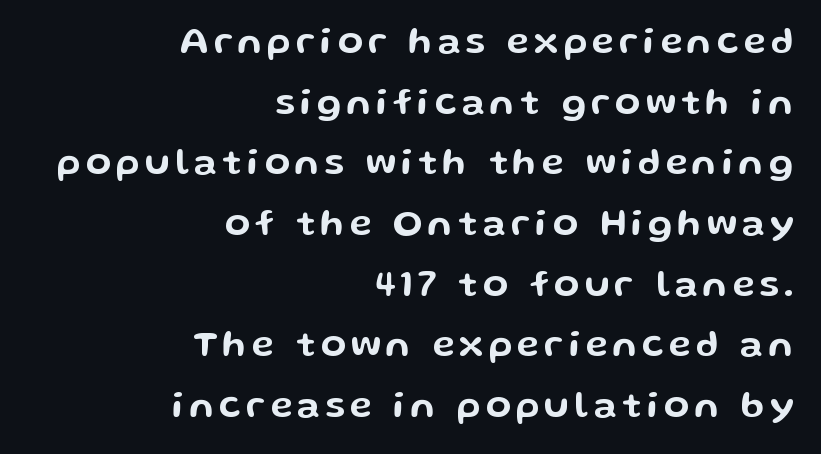
The type family on display is of the sans-serif kind. A clean baseline with only descenders dipping below it. Here the designer chose a conventional face with non-uniform glyph widths. The lines are quadded right.
